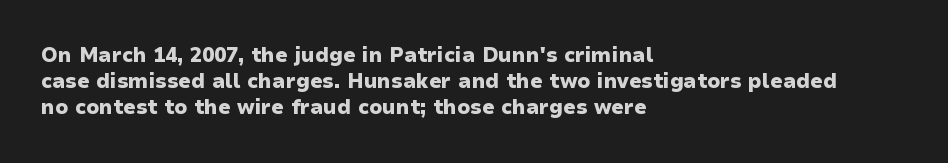
A typesetter would call this zero additional tracking. A classic flush-left, rag-right setting is used for this passage. The letters stand upright; this is a roman face. The glyphs are unaccompanied by any horizontal stroke below them. Line spacing here is normal.
